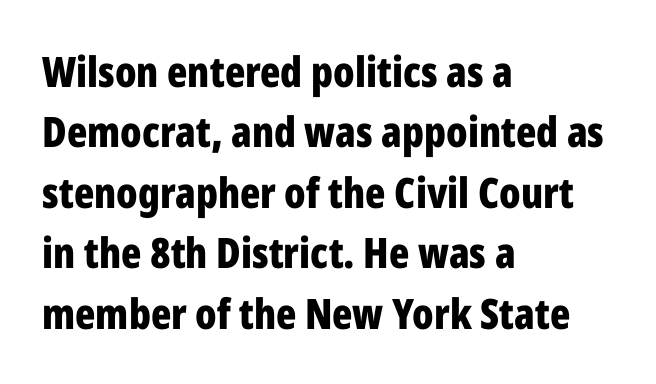
Interline gaps are of average width in this sample. The font is running at its bold setting. This is roman type, the default non-slanted kind. Compared with typical body copy, the letter spacing here is the same. The letters advance in unequal steps, a hallmark of proportional type. The type family on display is of the sans-serif kind.
